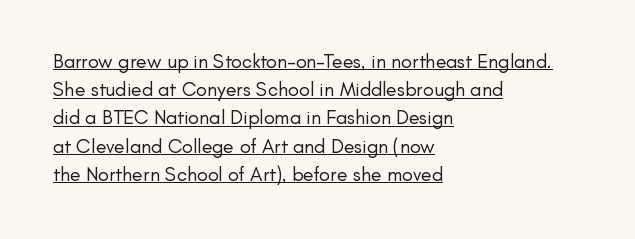
{"italic": "no", "bold": "no", "underline": "yes", "align": "left", "line_spacing": "normal", "line_spacing_ratio": 1.41, "letter_spacing": "normal", "letter_spacing_em": 0.0, "glyph_px": 20}
